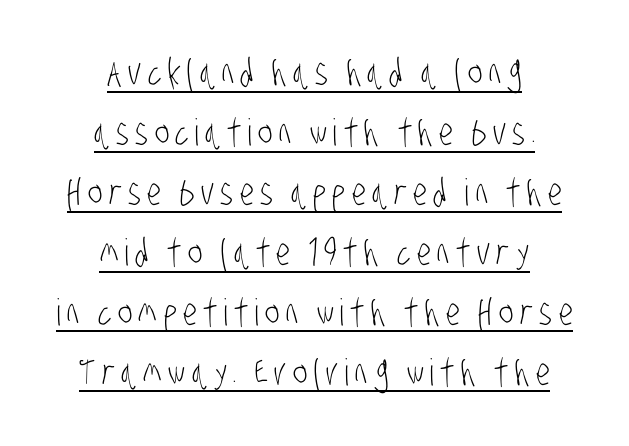
{"serif": "no", "bold": "no", "weight": "light", "width": "condensed", "stroke_contrast": "low", "x_height": "large", "monospaced": "no", "underline": "yes", "align": "center", "line_spacing": "normal", "line_spacing_ratio": 1.62, "glyph_px": 37}
